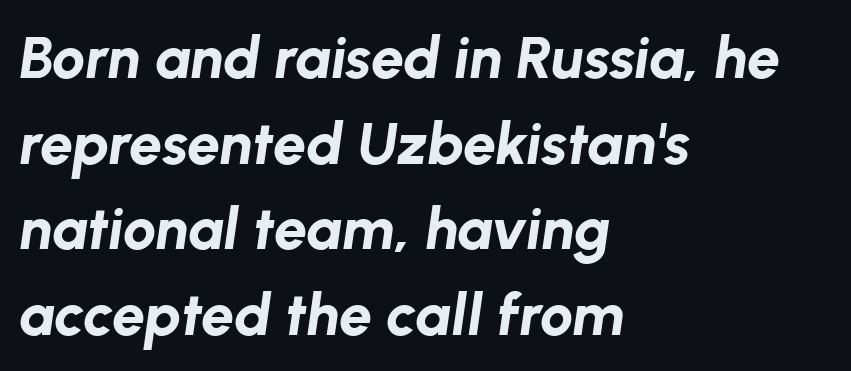
The image shows 59 px bold type, italic (leaning right); set left-aligned, normal line spacing (1.45x), normal letter spacing, not underlined; low stroke contrast and a medium x-height.
